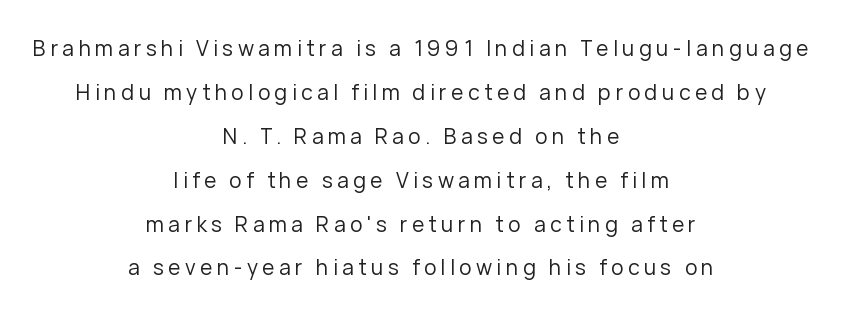
{"italic": "no", "bold": "no", "underline": "no", "align": "center", "line_spacing": "loose", "line_spacing_ratio": 2.09, "letter_spacing": "wide", "letter_spacing_em": 0.21, "glyph_px": 21}
